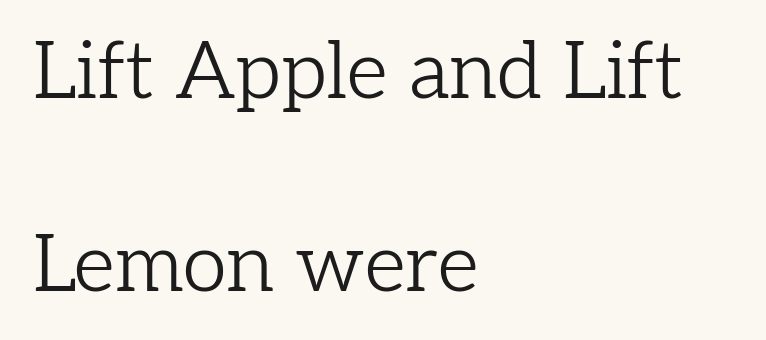
Q: Is the text bold? A: No.
Q: Is the text italic (slanted)? A: No, it is upright.
Q: Is the typeface a serif or a sans-serif typeface? A: Serif.
Q: Is the text underlined? A: No.
Q: How is the paragraph aligned? A: Left-aligned.
Q: Is the spacing between letters normal or unusually wide? A: Normal.
Q: Is the spacing between lines tight, normal or loose? A: Loose.
Q: Width (condensed, normal, or wide)? A: Normal.
Q: Stroke contrast? A: Low.
Q: x-height? A: Medium.
Q: Monospaced? A: No.
